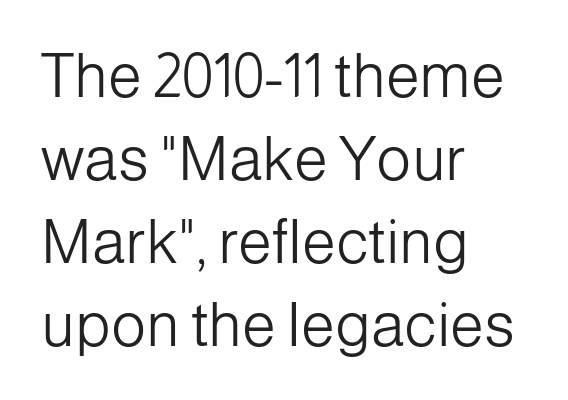
The image shows 61 px light sans-serif type, upright; set left-aligned, normal line spacing (1.36x), normal letter spacing, not underlined; low stroke contrast and a medium x-height.
